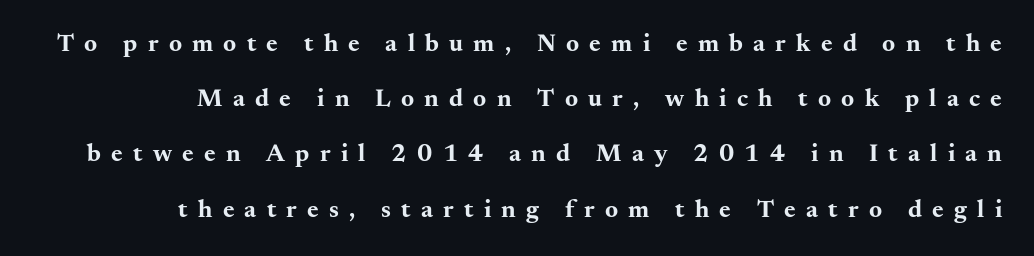
The image shows 25 px bold type, upright; set right-aligned, loose line spacing (2.21x), unusually wide letter spacing (+0.41 em), not underlined.
